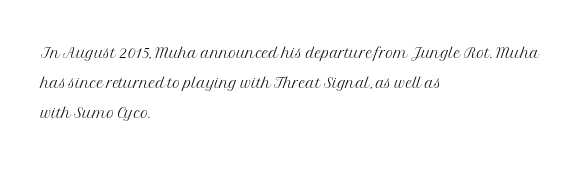
The image shows 21 px text type; set left-aligned, normal line spacing (1.44x), normal letter spacing, not underlined.
